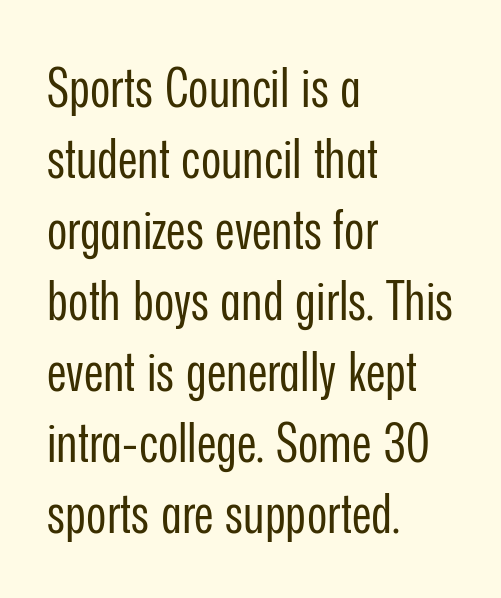
The image shows 55 px regular-weight, condensed sans-serif type, upright; set left-aligned, normal line spacing (1.29x), normal letter spacing, not underlined; low stroke contrast and a medium x-height.
